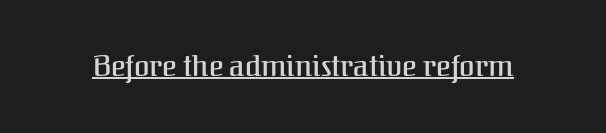
Somebody hit Ctrl+U on this one — the words are underlined. Unlike italic type, these characters show no tilt at all. Letterform terminals end in serifs throughout the passage. The face used here is proportionally spaced, like ordinary book or web type. The letterforms sit shoulder to shoulder at normal distance.
